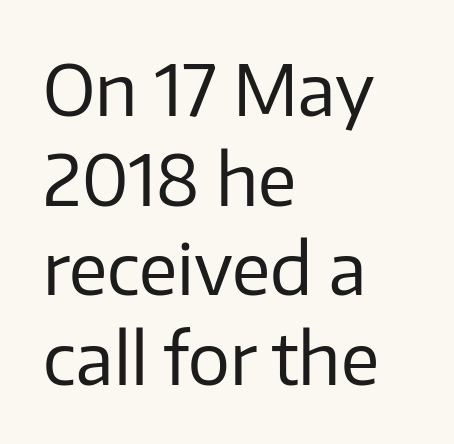
{"serif": "no", "italic": "no", "bold": "no", "weight": "regular", "width": "normal", "stroke_contrast": "low", "x_height": "medium", "monospaced": "no", "underline": "no", "align": "left", "line_spacing": "normal", "line_spacing_ratio": 1.28, "letter_spacing": "normal", "letter_spacing_em": 0.0, "glyph_px": 70}
